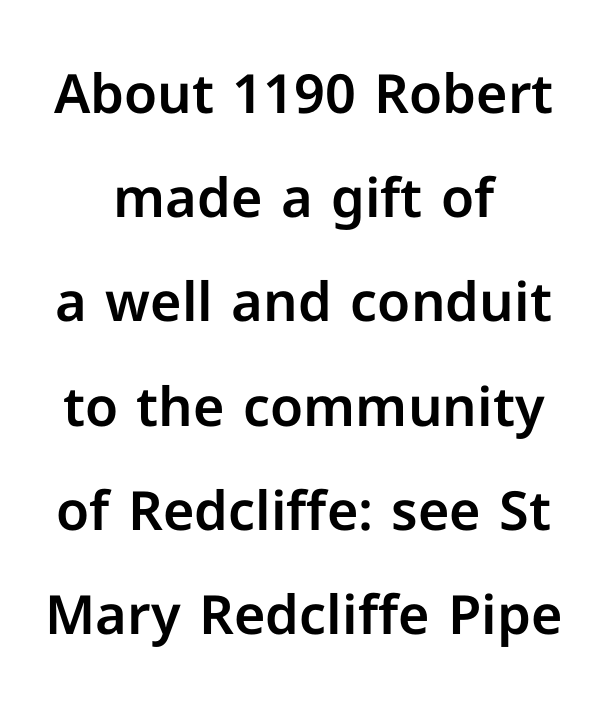
{"serif": "no", "italic": "no", "width": "normal", "stroke_contrast": "low", "x_height": "medium", "monospaced": "no", "underline": "no", "align": "center", "line_spacing": "loose", "line_spacing_ratio": 1.93, "letter_spacing": "normal", "letter_spacing_em": 0.0, "glyph_px": 54}
